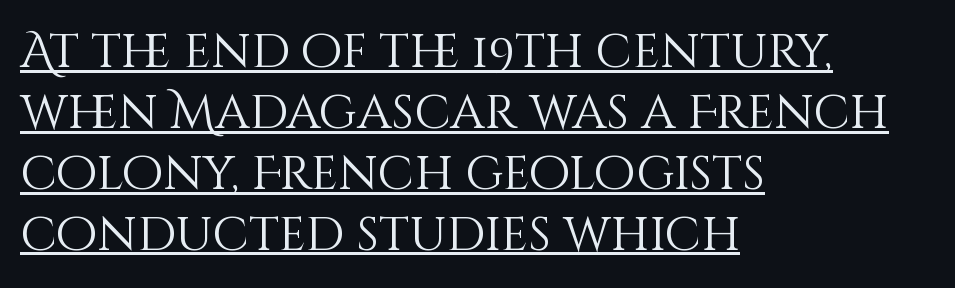
The image shows 48 px light type, upright; set left-aligned, normal line spacing (1.27x), normal letter spacing, underlined; medium stroke contrast and a large x-height.
